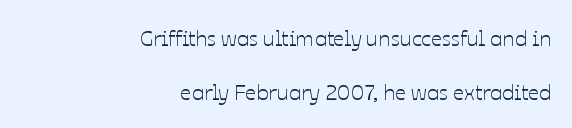
Descenders are the only things crossing below the line. These lines stand farther apart than default settings would place them. Short and long lines alike share a common ending point at right. The typography opts for an upright posture over an oblique one. A typesetter would call this zero additional tracking.
